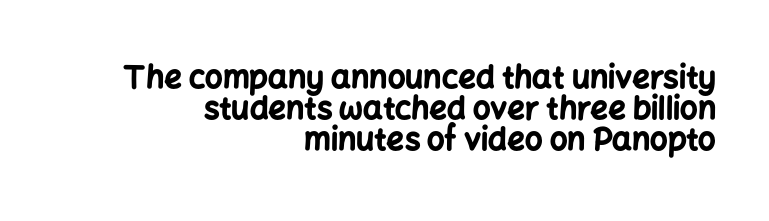
Varying glyph widths throughout — classic text-font behaviour. The face used here is rendered with its standard letterfit. The typesetting leans heavy: a genuine bold. No italicization has been applied; the sample stays upright. Are there feet on the stems? There aren't — it's a sans. Letters rest on an invisible, unmarked baseline.
